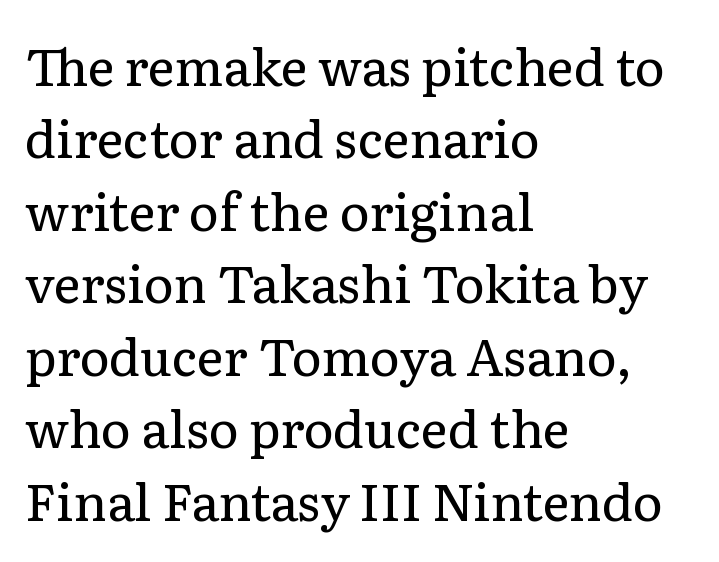
Q: Is the text bold? A: No.
Q: Is the text italic (slanted)? A: No, it is upright.
Q: Is the typeface a serif or a sans-serif typeface? A: Serif.
Q: Is the text underlined? A: No.
Q: How is the paragraph aligned? A: Left-aligned.
Q: Is the spacing between letters normal or unusually wide? A: Normal.
Q: Is the spacing between lines tight, normal or loose? A: Normal.
Q: Width (condensed, normal, or wide)? A: Normal.
Q: Stroke contrast? A: Low.
Q: x-height? A: Medium.
Q: Monospaced? A: No.
